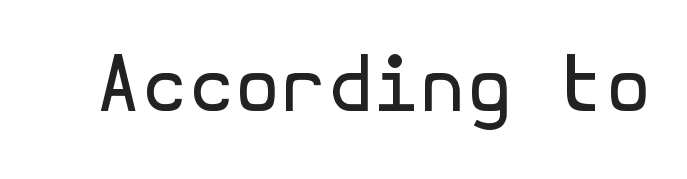
Q: Is the text bold? A: No.
Q: Is the text italic (slanted)? A: No, it is upright.
Q: Is the typeface a serif or a sans-serif typeface? A: Sans-serif.
Q: Is the text underlined? A: No.
Q: Is the spacing between letters normal or unusually wide? A: Normal.
Q: Width (condensed, normal, or wide)? A: Normal.
Q: x-height? A: Medium.
